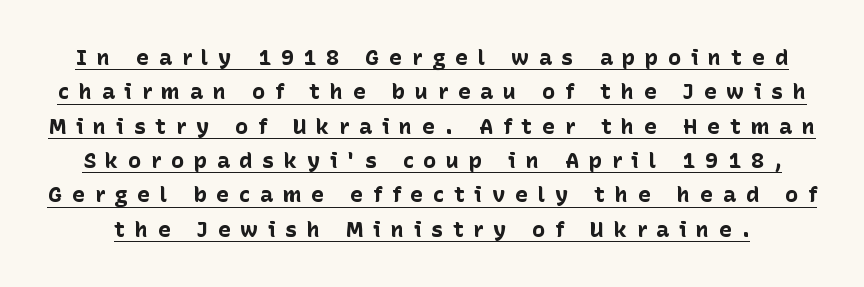
Q: Is the text bold? A: Yes.
Q: Is the text italic (slanted)? A: No, it is upright.
Q: Is the text underlined? A: Yes.
Q: Is the spacing between letters normal or unusually wide? A: Unusually wide.
Q: Is the spacing between lines tight, normal or loose? A: Normal.
